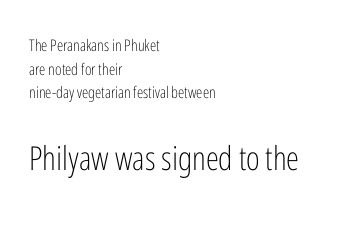
Q: Is the text bold? A: No.
Q: Is the text italic (slanted)? A: No, it is upright.
Q: Is the typeface a serif or a sans-serif typeface? A: Sans-serif.
Q: Is the text underlined? A: No.
Q: How is the paragraph aligned? A: Left-aligned.
Q: Is the spacing between letters normal or unusually wide? A: Normal.
Q: Is the spacing between lines tight, normal or loose? A: Normal.
Q: Which block of text is set in a larger size, the first (top) or the second (bottom)? A: The second (bottom) one.
Q: Width (condensed, normal, or wide)? A: Condensed.
Q: Stroke contrast? A: Low.
Q: x-height? A: Medium.
Q: Monospaced? A: No.
